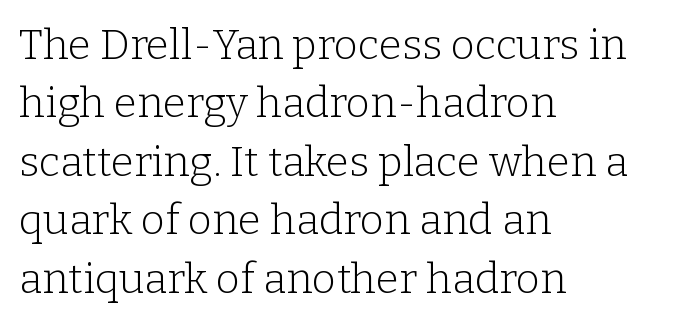
The lines in this sample share a left origin and differ only in where they stop. Is this a heavy cut? Hardly; it is regular or lighter. Just letters on the line, the space beneath them empty. Ordinary non-slanted type is in use. The space between consecutive lines is moderate. The characters display serif detailing at their extremities.
